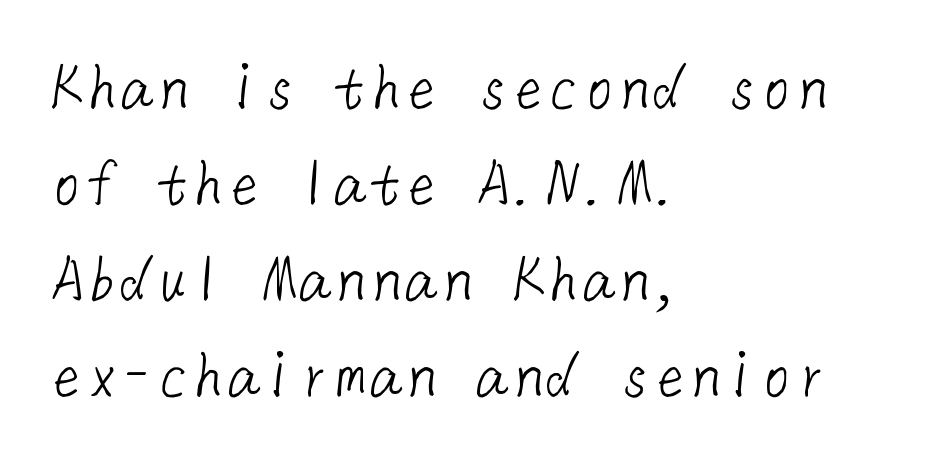
Has an underline been added? It has not. Observe the absence of serifs on each vertical stroke in this sample. Which margin do the lines hug? The left one — the right edge is uneven. The typesetting does not lean heavy: it is not bold.
